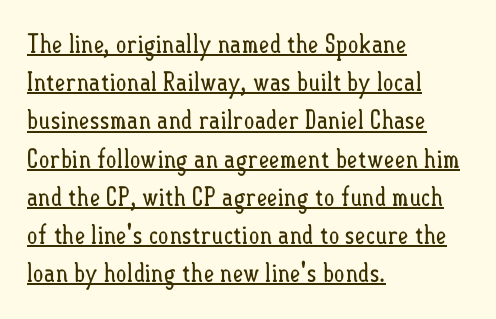
{"italic": "no", "bold": "no", "underline": "yes", "align": "left", "line_spacing": "normal", "line_spacing_ratio": 1.47, "letter_spacing": "normal", "letter_spacing_em": 0.0, "glyph_px": 26}
